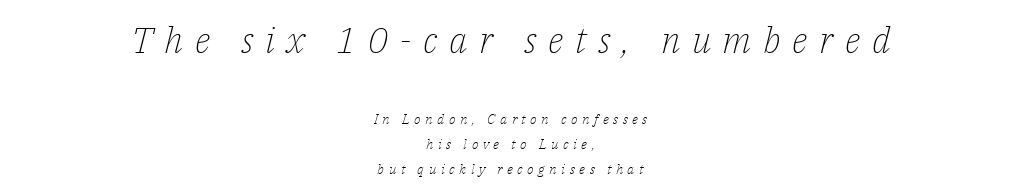
Q: Is the text bold? A: No.
Q: Is the text italic (slanted)? A: Yes, it leans right by about 14 degrees.
Q: Is the typeface a serif or a sans-serif typeface? A: Serif.
Q: Is the text underlined? A: No.
Q: How is the paragraph aligned? A: Centered.
Q: Is the spacing between letters normal or unusually wide? A: Unusually wide.
Q: Which block of text is set in a larger size, the first (top) or the second (bottom)? A: The first (top) one.
Q: Width (condensed, normal, or wide)? A: Normal.
Q: Stroke contrast? A: Low.
Q: x-height? A: Medium.
Q: Monospaced? A: No.
